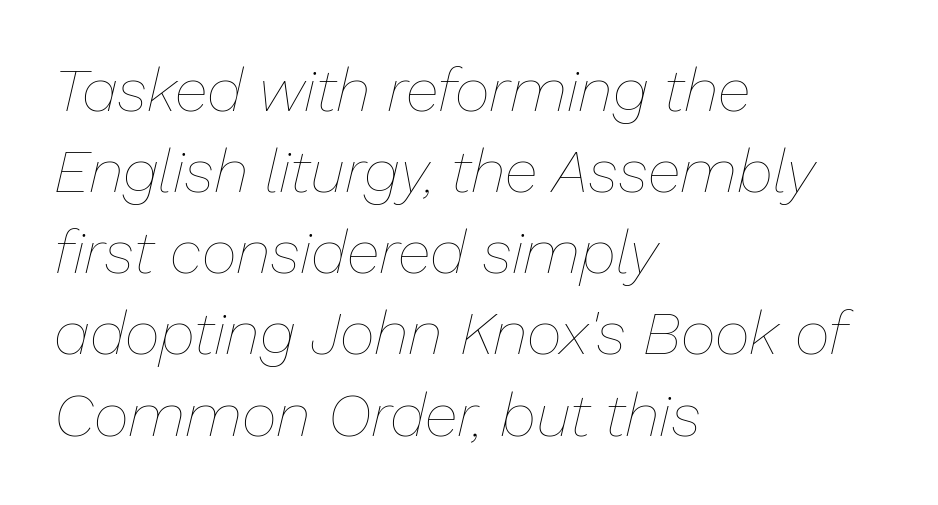
{"italic": "yes", "lean": "right", "slant_degrees": 13, "bold": "no", "weight": "thin", "width": "normal", "stroke_contrast": "low", "x_height": "medium", "monospaced": "no", "underline": "no", "align": "left", "line_spacing": "normal", "line_spacing_ratio": 1.33, "letter_spacing": "normal", "letter_spacing_em": 0.0, "glyph_px": 61}
